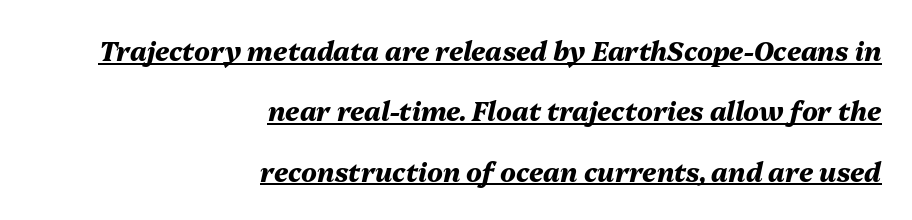
Layout note: lines flush right. Emphasis by weight is at full strength: bold. Is the type slanted? Yes — the strokes lean at a clear angle. Does a line run under the words? Yes, clearly. Characters follow at the spacing the type designer built in. How would I describe the line gaps? Wide and relaxed.
